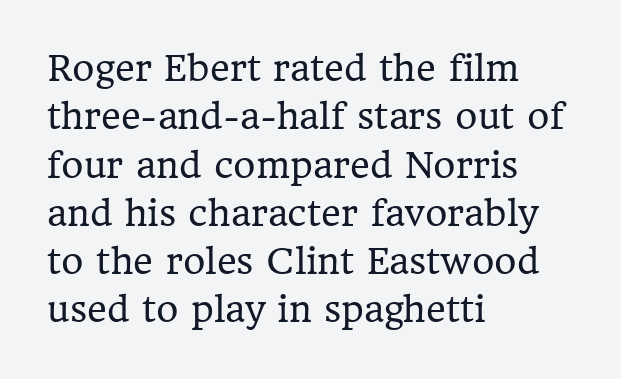
{"serif": "yes", "italic": "no", "bold": "no", "weight": "regular", "width": "normal", "stroke_contrast": "low", "x_height": "medium", "monospaced": "no", "underline": "no", "align": "left", "line_spacing": "normal", "line_spacing_ratio": 1.42, "letter_spacing": "normal", "letter_spacing_em": 0.0, "glyph_px": 34}
